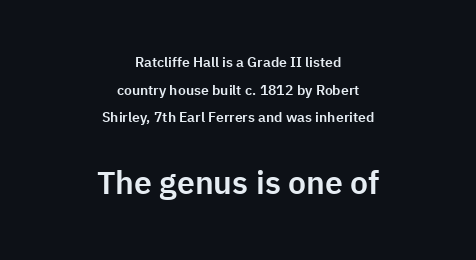
Q: Is the text italic (slanted)? A: No, it is upright.
Q: Is the typeface a serif or a sans-serif typeface? A: Sans-serif.
Q: Is the text underlined? A: No.
Q: How is the paragraph aligned? A: Centered.
Q: Is the spacing between letters normal or unusually wide? A: Normal.
Q: Is the spacing between lines tight, normal or loose? A: Loose.
Q: Which block of text is set in a larger size, the first (top) or the second (bottom)? A: The second (bottom) one.
Q: Width (condensed, normal, or wide)? A: Normal.
Q: Stroke contrast? A: Low.
Q: x-height? A: Medium.
Q: Monospaced? A: No.
